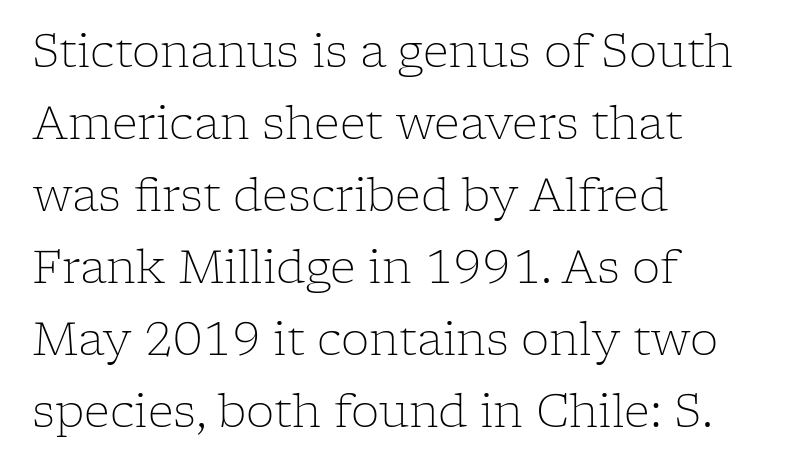
The image shows 45 px light serif type, upright; set left-aligned, normal line spacing (1.6x), normal letter spacing, not underlined; low stroke contrast and a medium x-height.
